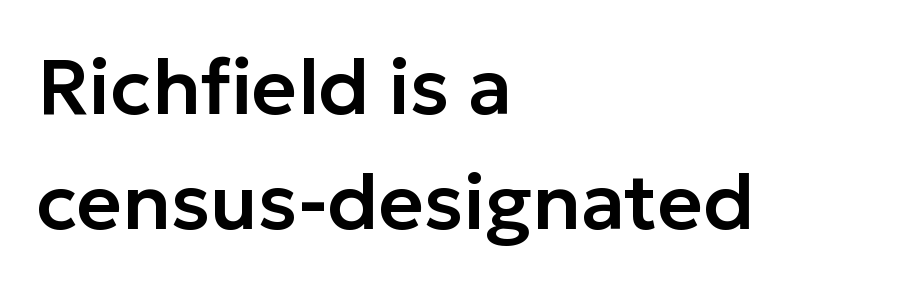
The image shows 78 px sans-serif type, upright; set left-aligned, normal line spacing (1.48x), normal letter spacing, not underlined; low stroke contrast and a medium x-height.
